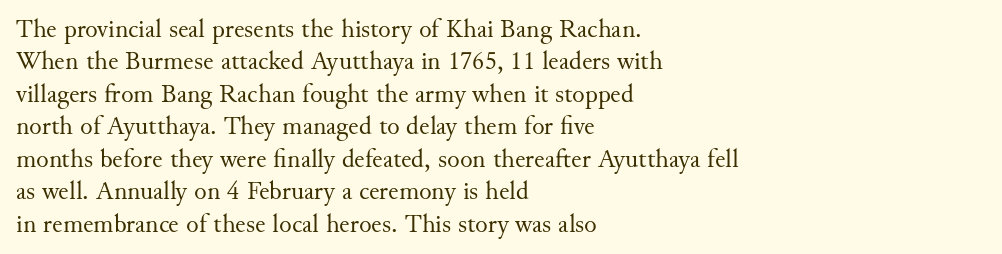
The image shows 26 px text type, upright; set left-aligned, normal line spacing (1.25x), normal letter spacing, not underlined.
